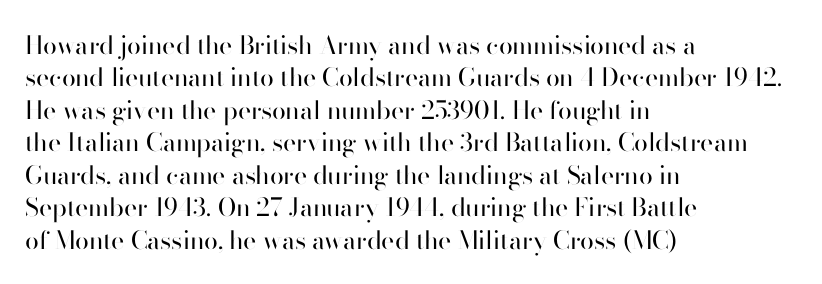
The words here are not underlined. Whoever set this chose a conventional vertical rhythm. Honestly, the letter spacing is just normal — you wouldn't notice it. Tall strokes in this sample are plumb rather than angled. Compared with a centered layout, this one pins lines to the left instead. The weight tops out at a normal text grade.
